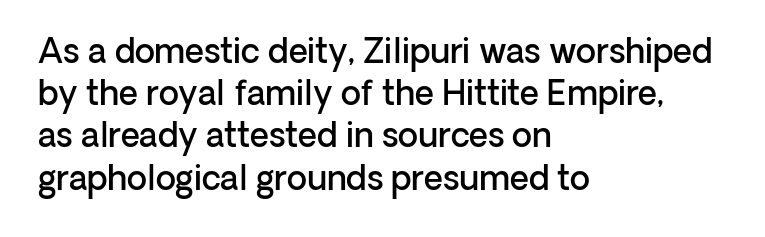
Q: Is the text bold? A: Semi-bold.
Q: Is the text italic (slanted)? A: No, it is upright.
Q: Is the typeface a serif or a sans-serif typeface? A: Sans-serif.
Q: Is the text underlined? A: No.
Q: How is the paragraph aligned? A: Left-aligned.
Q: Is the spacing between letters normal or unusually wide? A: Normal.
Q: Is the spacing between lines tight, normal or loose? A: Normal.
Q: Width (condensed, normal, or wide)? A: Normal.
Q: Stroke contrast? A: Low.
Q: x-height? A: Medium.
Q: Monospaced? A: No.
